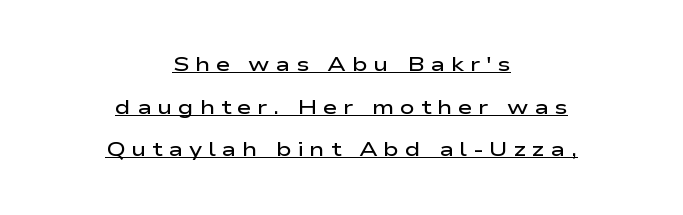
{"italic": "no", "bold": "semi", "underline": "yes", "align": "center", "line_spacing": "loose", "line_spacing_ratio": 2.13, "letter_spacing": "wide", "letter_spacing_em": 0.28, "glyph_px": 20}
